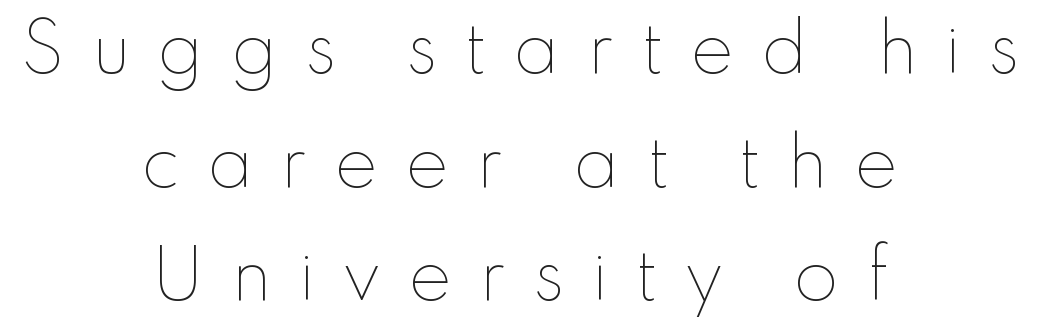
Ink coverage per letter is moderate at most. The gaps between neighbouring characters are conspicuously large. Unlike italic type, these characters show no tilt at all. These lines are rendered in a variable-pitch font. The lines are quadded center.
